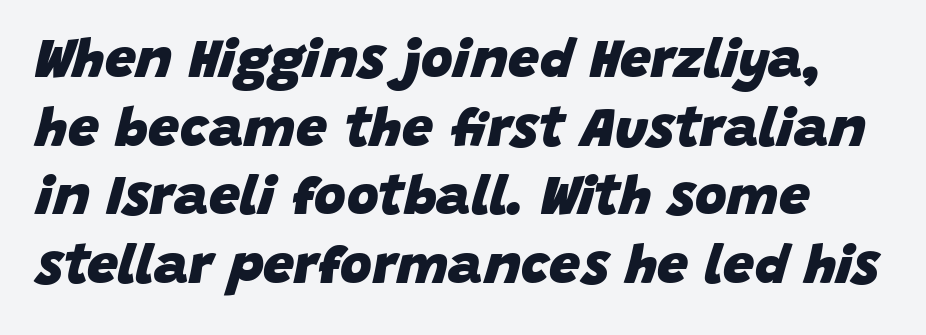
Q: Is the text bold? A: Yes.
Q: Is the text italic (slanted)? A: Yes, it leans right by about 15 degrees.
Q: Is the text underlined? A: No.
Q: Is the spacing between letters normal or unusually wide? A: Normal.
Q: Is the spacing between lines tight, normal or loose? A: Normal.
Q: Width (condensed, normal, or wide)? A: Normal.
Q: Stroke contrast? A: Low.
Q: x-height? A: Large.
Q: Monospaced? A: No.
